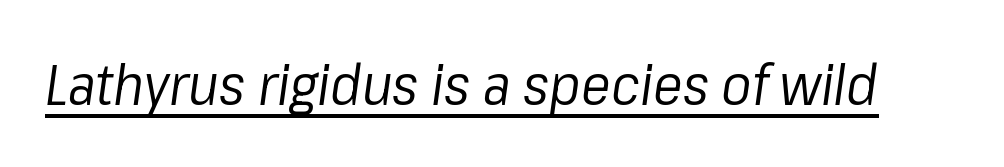
This is underlined copy, the kind a proofreader might mark for attention. Each letter keeps its own natural width here, so spacing adapts to shape. The specimen reads as italic at a glance. These lines keep a tight, regular rhythm from letter to letter.
